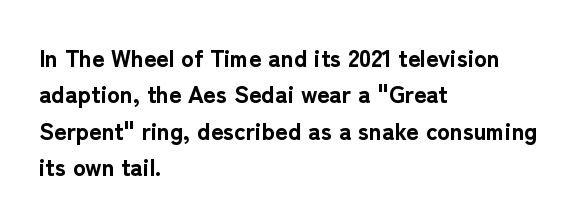
The designer left line spacing at the default. The horizontal fit of the characters is conventional and even. The specimen reads as upright at a glance. The passage shown is not underscored anywhere. The letters are bold, with thick, heavy strokes.
